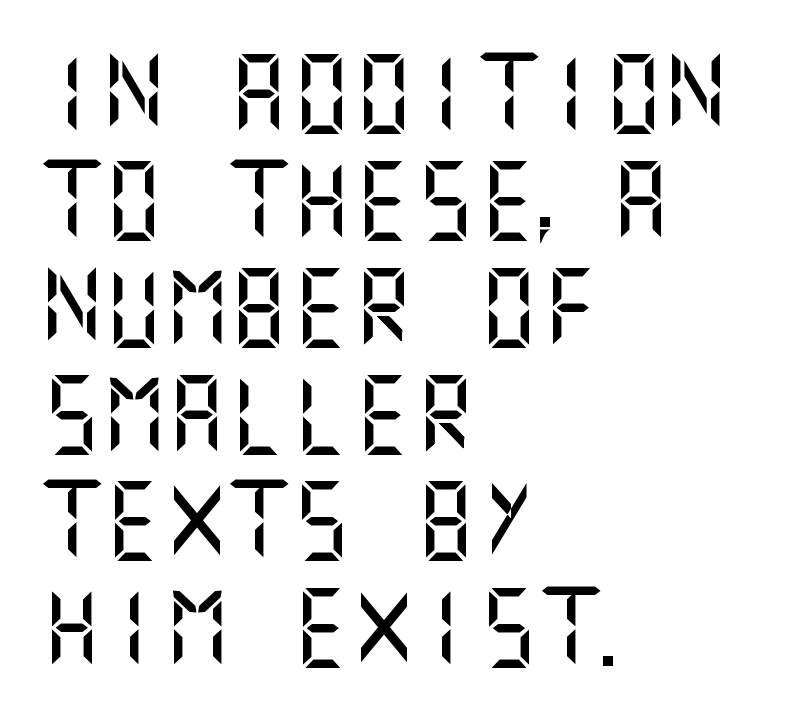
Q: Is the text italic (slanted)? A: No, it is upright.
Q: Is the typeface a serif or a sans-serif typeface? A: Sans-serif.
Q: Is the text underlined? A: No.
Q: How is the paragraph aligned? A: Left-aligned.
Q: Is the spacing between letters normal or unusually wide? A: Normal.
Q: Is the spacing between lines tight, normal or loose? A: Normal.
Q: Width (condensed, normal, or wide)? A: Normal.
Q: Stroke contrast? A: Medium.
Q: x-height? A: Large.
